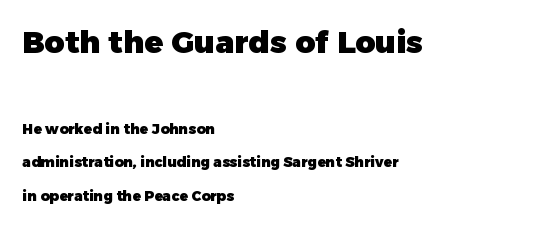
{"serif": "no", "italic": "no", "bold": "yes", "weight": "heavy", "width": "normal", "stroke_contrast": "low", "x_height": "medium", "monospaced": "no", "underline": "no", "align": "left", "line_spacing": "loose", "line_spacing_ratio": 2.37, "letter_spacing": "normal", "letter_spacing_em": 0.0, "larger_block": "first", "size_ratio": 2.21, "glyph_px": 31}
